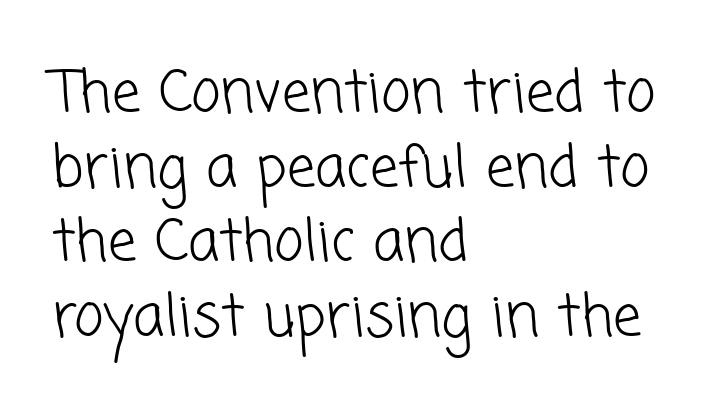
Compared with typical body copy, the letter spacing here is the same. Which margin do the lines hug? The left one — the right edge is uneven. Proportional: the letters do not fall into vertical columns. The passage shown is typeset with a sans-serif family. The rendering uses a moderate line-height, typical for paragraphs. Think standard paragraph weight, or any step lighter than that.
